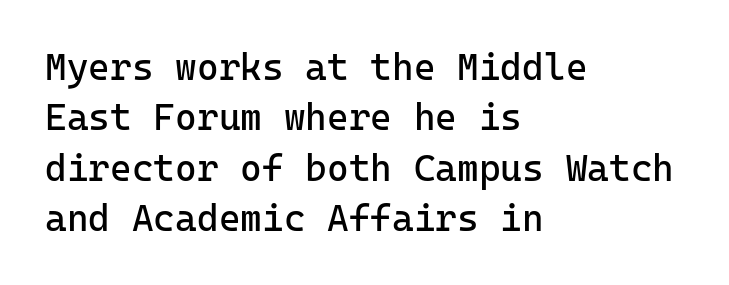
The lines in this sample share a left origin and differ only in where they stop. A bare baseline throughout the passage. These glyphs show unthickened strokes, regular width or finer. Upright lettering throughout. The horizontal fit of the characters is conventional and even. Spacing verdict: monospaced, one width for all characters.
